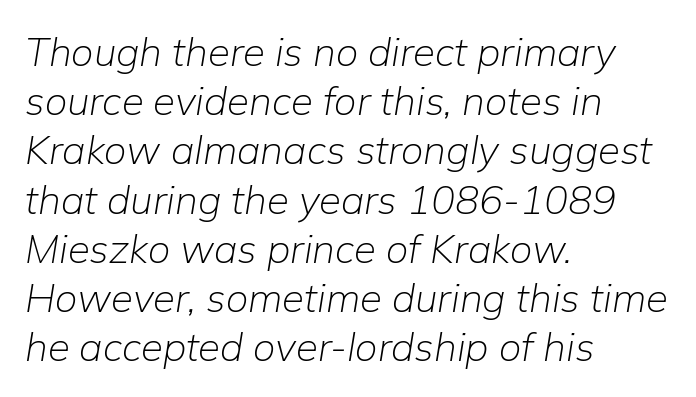
Q: Is the text bold? A: No.
Q: Is the text italic (slanted)? A: Yes, it leans right by about 9 degrees.
Q: Is the text underlined? A: No.
Q: How is the paragraph aligned? A: Left-aligned.
Q: Is the spacing between letters normal or unusually wide? A: Normal.
Q: Width (condensed, normal, or wide)? A: Normal.
Q: Stroke contrast? A: Low.
Q: x-height? A: Medium.
Q: Monospaced? A: No.
